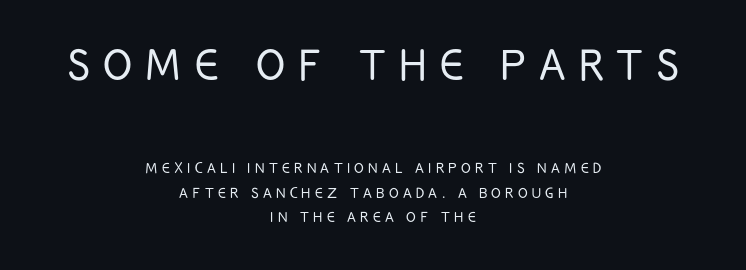
A typesetter would call this proportional, since set widths differ per character. Do the letters lean? They stand straight. Reading down the column, the eye jumps a familiar distance to each next line. Serif or sans? Sans — the stroke terminals are bare.
